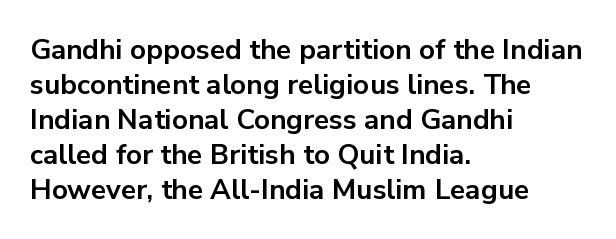
{"serif": "no", "italic": "no", "bold": "yes", "weight": "bold", "width": "normal", "stroke_contrast": "low", "x_height": "medium", "monospaced": "no", "underline": "no", "align": "left", "line_spacing": "normal", "line_spacing_ratio": 1.25, "letter_spacing": "normal", "letter_spacing_em": 0.0, "glyph_px": 28}
